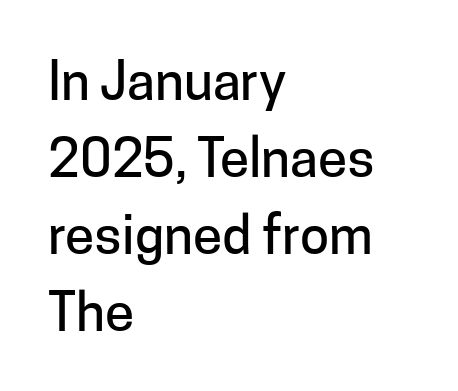
{"serif": "no", "italic": "no", "width": "normal", "stroke_contrast": "low", "x_height": "medium", "monospaced": "no", "underline": "no", "align": "left", "line_spacing": "normal", "line_spacing_ratio": 1.45, "letter_spacing": "normal", "letter_spacing_em": 0.0, "glyph_px": 53}
